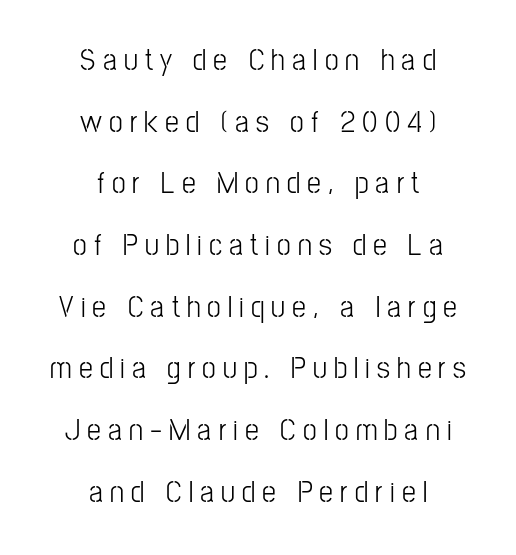
Students, observe: this is what heavily led, spacious text looks like. The font is comparable to plain body text, perhaps lighter. The letters stand straight up with perfectly vertical stems. In CSS terms this would be text-align: center. Do the characters align in a grid? No, the font is proportional.
